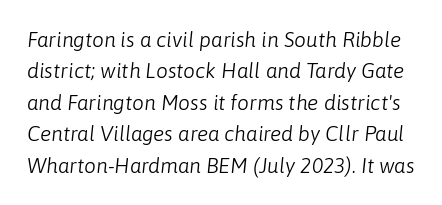
{"italic": "yes", "lean": "right", "slant_degrees": 6, "bold": "no", "underline": "no", "line_spacing": "normal", "line_spacing_ratio": 1.5, "letter_spacing": "normal", "letter_spacing_em": 0.0, "glyph_px": 21}
